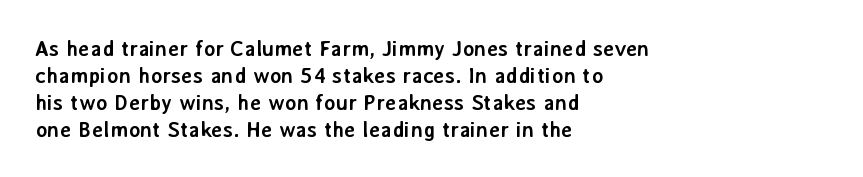
Q: Is the text bold? A: Yes.
Q: Is the text italic (slanted)? A: No, it is upright.
Q: Is the text underlined? A: No.
Q: How is the paragraph aligned? A: Left-aligned.
Q: Is the spacing between letters normal or unusually wide? A: Normal.
